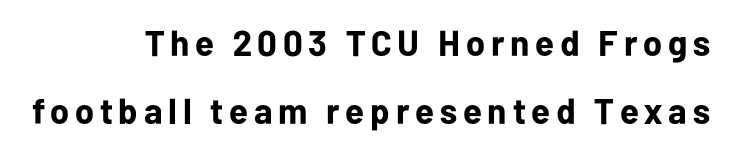
The image shows 36 px bold sans-serif type, upright; set right-aligned, loose line spacing (1.9x), not underlined; low stroke contrast and a medium x-height.
